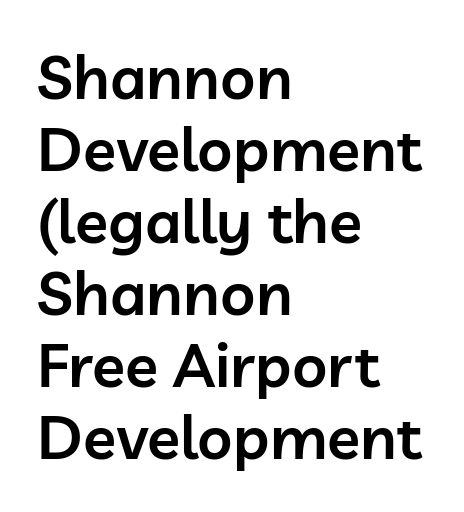
The image shows 61 px semibold sans-serif type, upright; set left-aligned, line spacing 1.18x, normal letter spacing, not underlined; low stroke contrast and a medium x-height.
